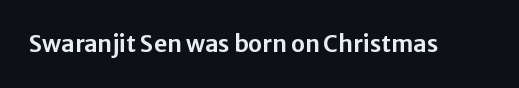
The image shows 23 px text type, upright; set normal letter spacing, not underlined.
